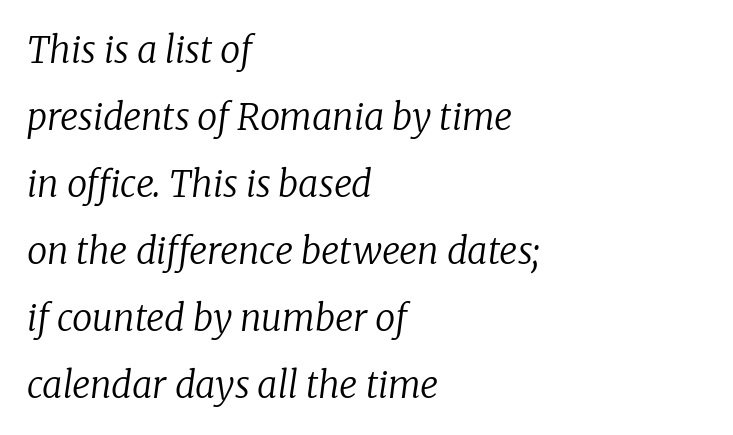
Q: Is the text bold? A: No.
Q: Is the text italic (slanted)? A: Yes, it leans right by about 8 degrees.
Q: Is the typeface a serif or a sans-serif typeface? A: Serif.
Q: Is the text underlined? A: No.
Q: How is the paragraph aligned? A: Left-aligned.
Q: Is the spacing between letters normal or unusually wide? A: Normal.
Q: Width (condensed, normal, or wide)? A: Normal.
Q: Stroke contrast? A: Low.
Q: x-height? A: Medium.
Q: Monospaced? A: No.
